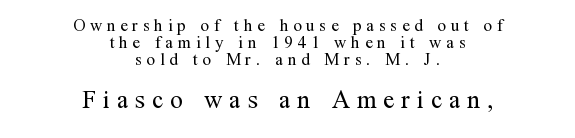
{"italic": "no", "bold": "no", "underline": "no", "align": "center", "line_spacing": "tight", "line_spacing_ratio": 1.0, "letter_spacing": "wide", "letter_spacing_em": 0.28, "larger_block": "second", "size_ratio": 1.47, "glyph_px": 25}
